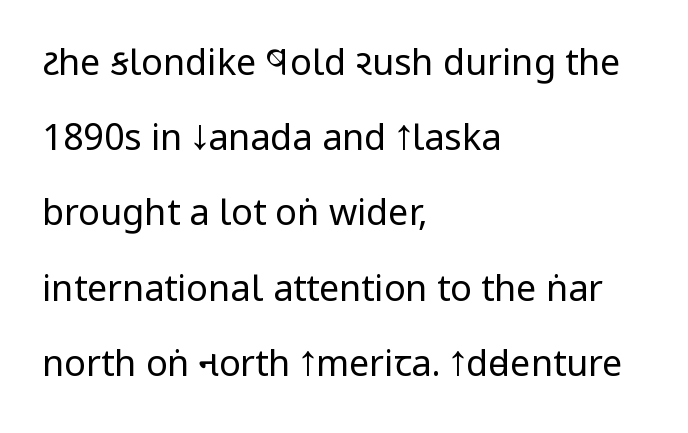
Q: Is the text bold? A: No.
Q: Is the text italic (slanted)? A: No, it is upright.
Q: Is the typeface a serif or a sans-serif typeface? A: Sans-serif.
Q: Is the text underlined? A: No.
Q: How is the paragraph aligned? A: Left-aligned.
Q: Is the spacing between letters normal or unusually wide? A: Normal.
Q: Is the spacing between lines tight, normal or loose? A: Loose.
Q: Width (condensed, normal, or wide)? A: Condensed.
Q: Stroke contrast? A: Low.
Q: x-height? A: Large.
Q: Monospaced? A: No.
